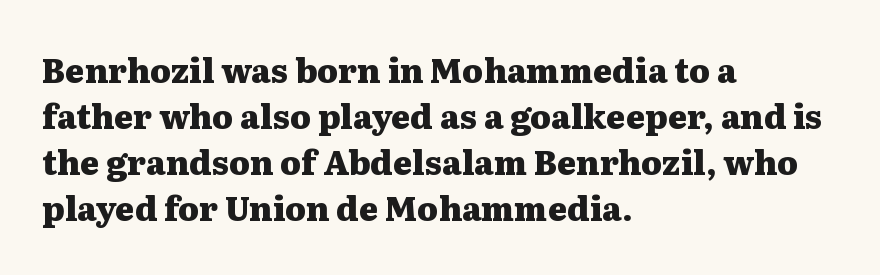
The image shows 33 px heavy, wide serif type, upright; set left-aligned, normal line spacing (1.39x), normal letter spacing, not underlined; medium stroke contrast and a medium x-height.
